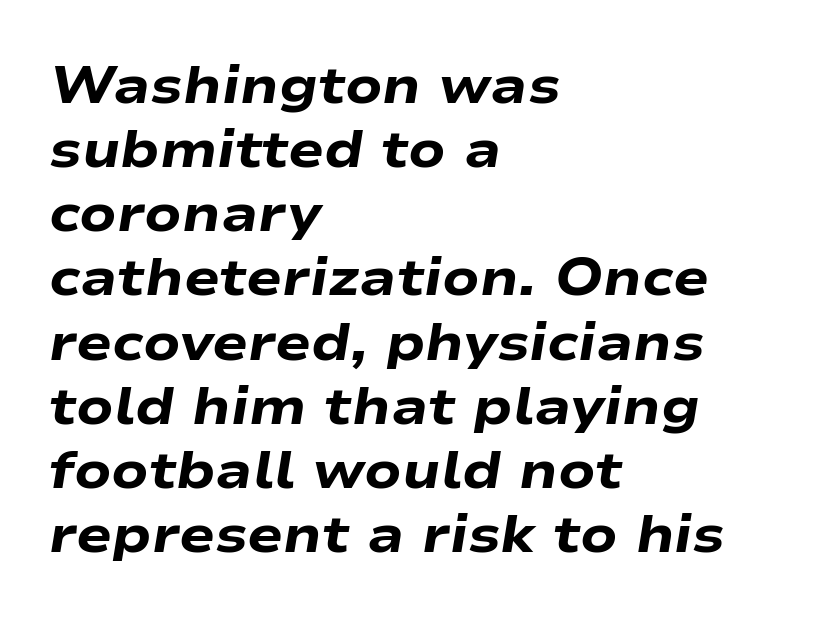
Q: Is the text bold? A: Yes.
Q: Is the text italic (slanted)? A: Yes, it leans right by about 9 degrees.
Q: Is the text underlined? A: No.
Q: How is the paragraph aligned? A: Left-aligned.
Q: Is the spacing between letters normal or unusually wide? A: Normal.
Q: Width (condensed, normal, or wide)? A: Wide.
Q: Stroke contrast? A: Low.
Q: x-height? A: Medium.
Q: Monospaced? A: No.
